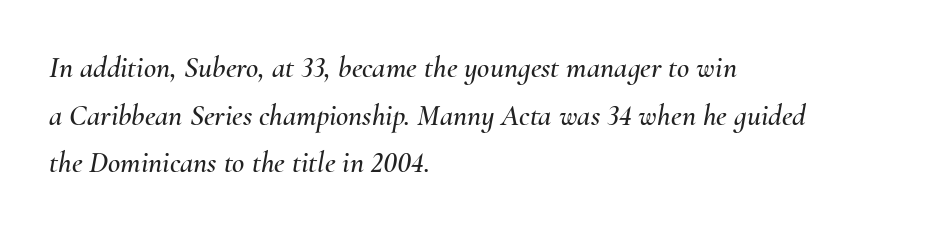
The image shows 30 px text type, italic (leaning right); set left-aligned, normal line spacing (1.59x), normal letter spacing, not underlined; medium stroke contrast and a small x-height.
